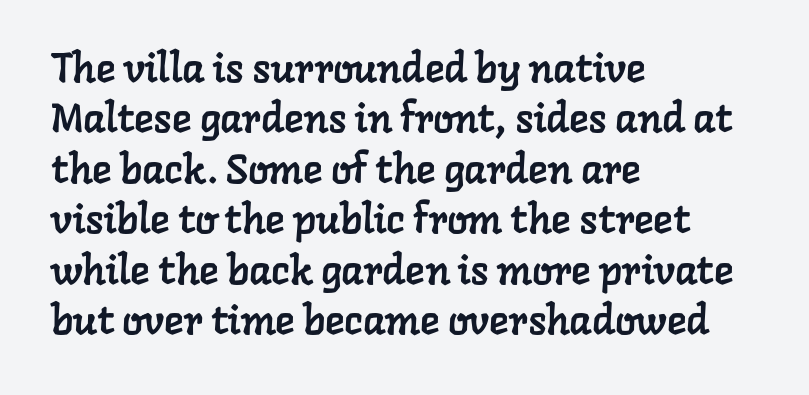
Old-style or modern, the face here clearly has serifs. The face used here is rendered with its standard letterfit. Each letter keeps its own natural width here, so spacing adapts to shape. No word sits above an underline.
